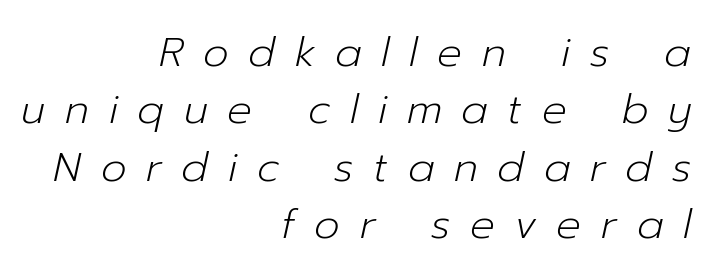
The image shows 41 px light type, italic (leaning right); set right-aligned, normal line spacing (1.4x), unusually wide letter spacing (+0.48 em), not underlined; low stroke contrast and a medium x-height.
